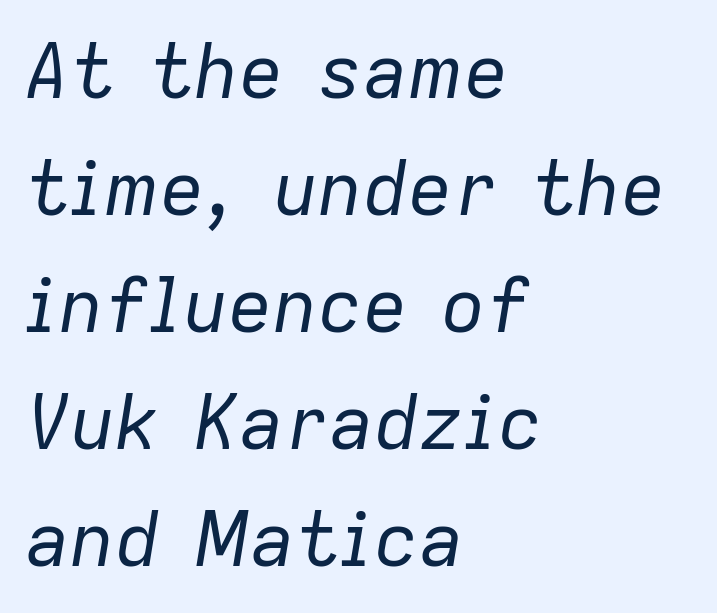
{"italic": "yes", "lean": "right", "slant_degrees": 9, "bold": "no", "weight": "regular", "width": "normal", "stroke_contrast": "low", "x_height": "medium", "monospaced": "no", "underline": "no", "align": "left", "line_spacing": "normal", "line_spacing_ratio": 1.56, "letter_spacing": "normal", "letter_spacing_em": 0.0, "glyph_px": 75}
